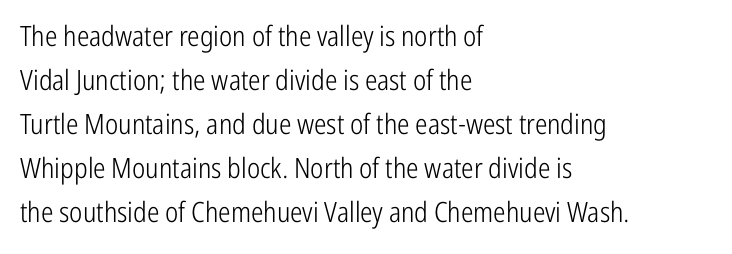
{"serif": "no", "italic": "no", "bold": "no", "weight": "light", "width": "condensed", "stroke_contrast": "low", "x_height": "medium", "monospaced": "no", "underline": "no", "align": "left", "line_spacing": "normal", "line_spacing_ratio": 1.57, "letter_spacing": "normal", "letter_spacing_em": 0.0, "glyph_px": 28}
